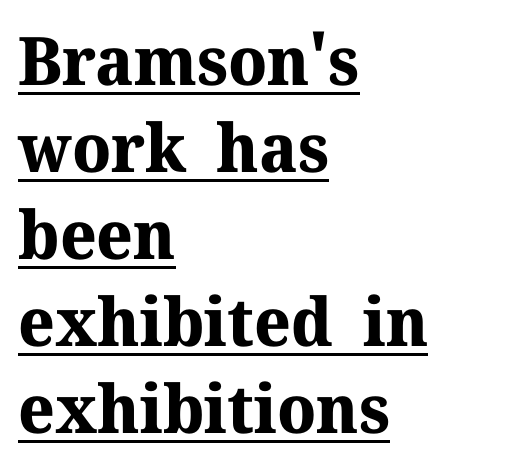
Serif or sans? Serif — the stroke terminals have little feet. Spacing verdict: proportional, widths tailored to each character. Horizontal alignment here is leftward, the default for most running prose. Compared with an ordinary text face, these strokes are far heavier — a full bold.
